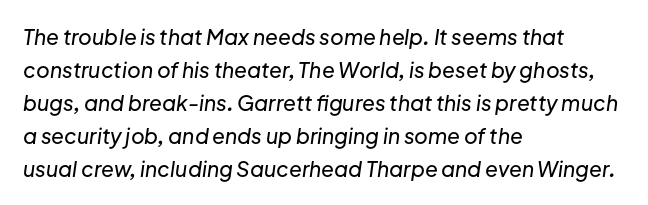
One-word summary of the alignment: left. What stands out about the letter spacing? Nothing — it is the standard amount. You can tell it's italic because the verticals aren't actually vertical. The gap between lines stays unmarked. A typesetter would call this leading conventional body-copy spacing.
